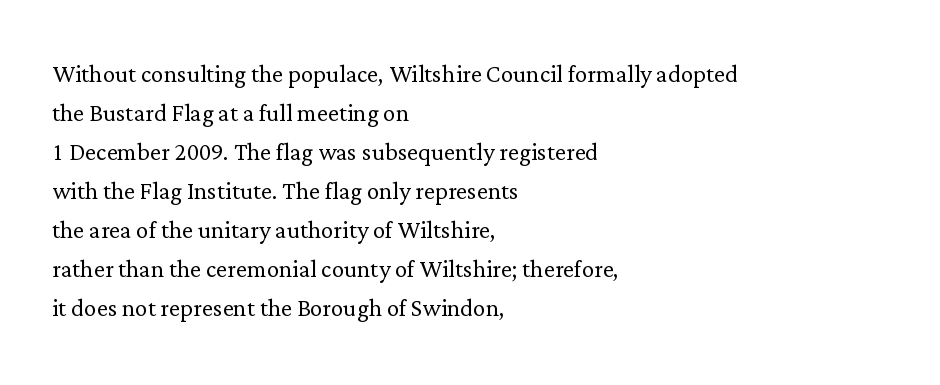
Q: Is the text bold? A: No.
Q: Is the text italic (slanted)? A: No, it is upright.
Q: Is the typeface a serif or a sans-serif typeface? A: Serif.
Q: Is the text underlined? A: No.
Q: How is the paragraph aligned? A: Left-aligned.
Q: Is the spacing between letters normal or unusually wide? A: Normal.
Q: Is the spacing between lines tight, normal or loose? A: Normal.
Q: Width (condensed, normal, or wide)? A: Normal.
Q: Stroke contrast? A: Low.
Q: x-height? A: Medium.
Q: Monospaced? A: No.
